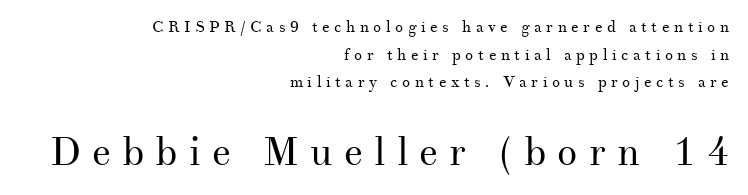
Bigger letters appear in the bottom chunk; the top chunk is reduced. This reads as an unemphasized weight, regular at the heaviest. Rule under the text: the space is simply empty. The ragged edge is on the left, which tells us the setting is flush right. Looks like regular typesetting: each glyph gets only the width it needs. In terms of letterspacing, this is a distinctly airy, spread setting.
